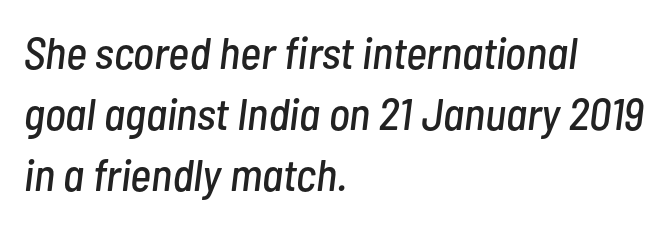
What stands out about the letter spacing? Nothing — it is the standard amount. The rendering uses natural spacing where letterforms have individual widths. Honestly, the row spacing looks completely unremarkable. The compositor pushed each line to the left boundary.
